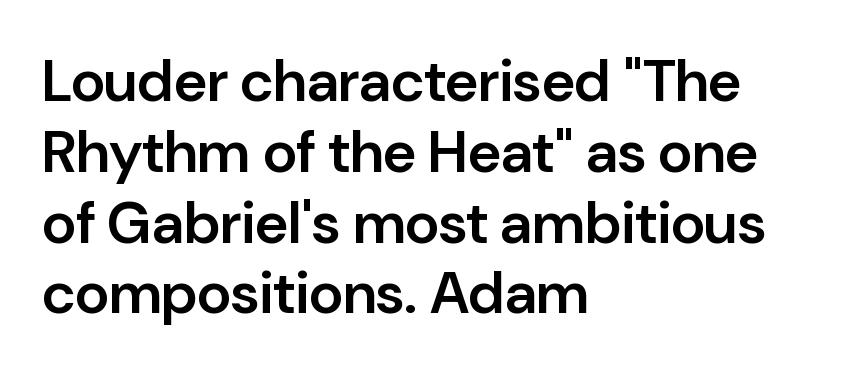
{"serif": "no", "italic": "no", "bold": "semi", "weight": "semibold", "width": "normal", "stroke_contrast": "low", "x_height": "medium", "monospaced": "no", "underline": "no", "align": "left", "line_spacing_ratio": 1.2, "letter_spacing": "normal", "letter_spacing_em": 0.0, "glyph_px": 59}
